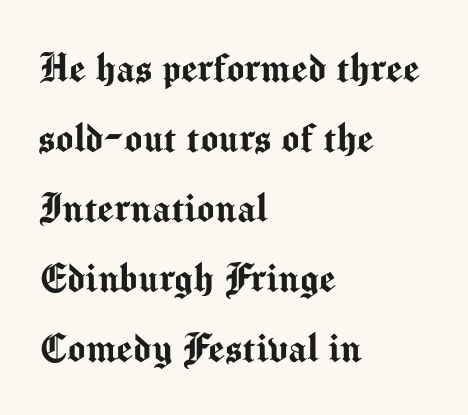
Q: Is the text italic (slanted)? A: No, it is upright.
Q: Is the typeface a serif or a sans-serif typeface? A: Sans-serif.
Q: Is the text underlined? A: No.
Q: How is the paragraph aligned? A: Left-aligned.
Q: Is the spacing between letters normal or unusually wide? A: Normal.
Q: Is the spacing between lines tight, normal or loose? A: Normal.
Q: Width (condensed, normal, or wide)? A: Normal.
Q: Stroke contrast? A: Medium.
Q: x-height? A: Medium.
Q: Monospaced? A: No.
